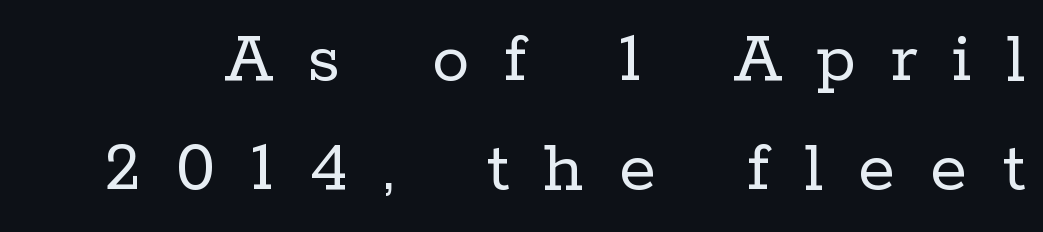
The image shows 75 px regular-weight serif type, upright; set normal line spacing (1.46x), unusually wide letter spacing (+0.47 em), not underlined; low stroke contrast and a medium x-height.
